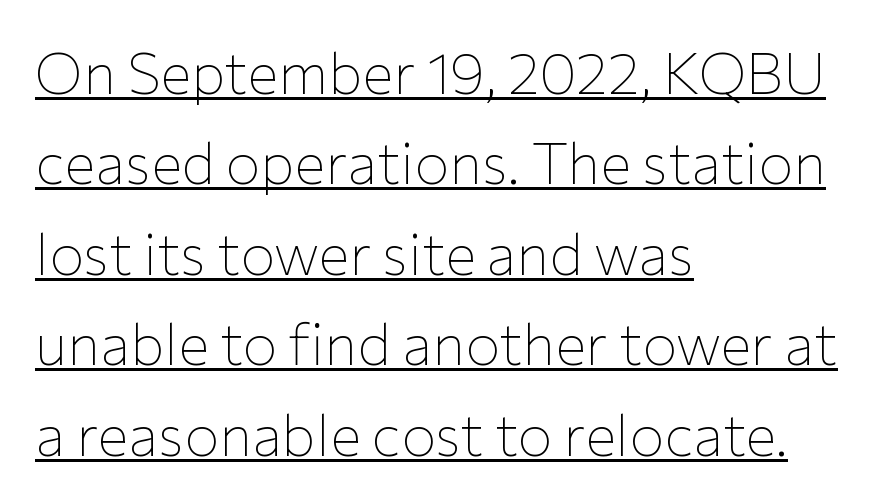
The type sits square on the baseline with zero lean. Quick note: underline on. Compared with typical body copy, the letter spacing here is the same. This sample has the flowing, uneven cadence of proportional lettering. If you drew a ruler down the left edge, every line would touch it.
